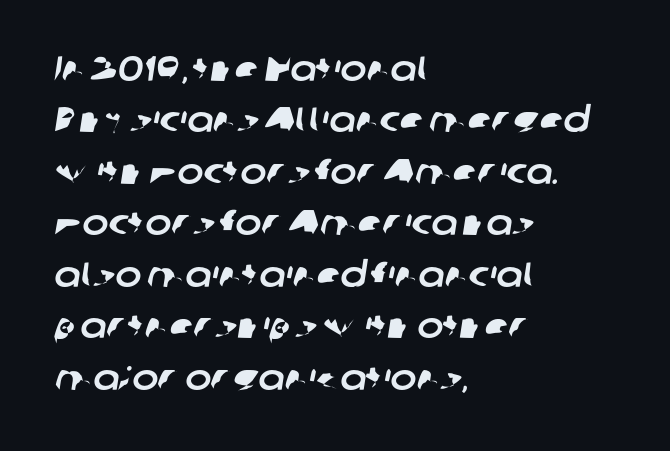
Does extra space separate the letters? No, they use regular spacing. The text was rendered using a sans face with plain stroke endings. Each row of text sits above clean, open space. Here the designer chose a conventional face with non-uniform glyph widths. Normally led — the rows are evenly, conventionally spaced.
